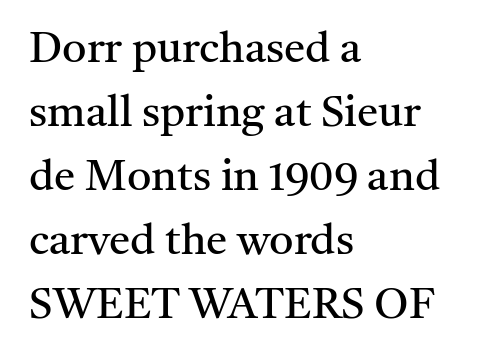
Each letter keeps its own natural width here, so spacing adapts to shape. The strip under each line holds only bare page. Notice how the passage keeps a crisp vertical edge on the left only. The rendering uses a moderate line-height, typical for paragraphs.
